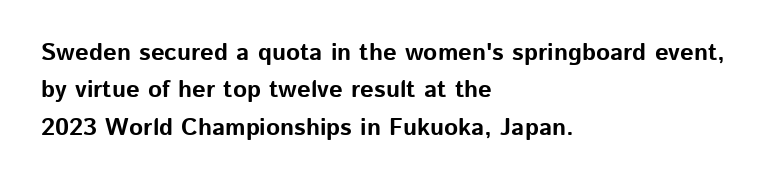
The image shows 24 px bold type, upright; set left-aligned, normal line spacing (1.56x), normal letter spacing, not underlined.
